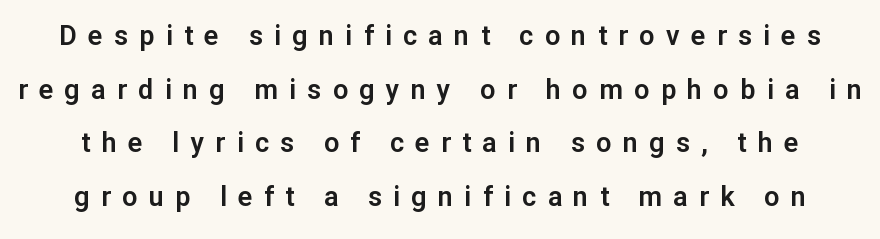
These lines stand farther apart than default settings would place them. Here the glyphs are tracked loosely, breaking word shapes into spaced letters. Beneath every word, the page is bare. Italic? Not at all — the glyphs are vertical.
